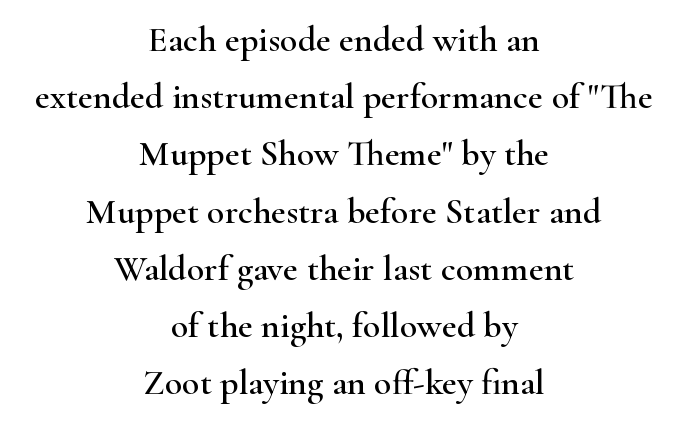
Glyph-to-glyph distance matches everyday printed text. Underline: absent. Spacing verdict: proportional, widths tailored to each character. Stroke terminals: seriffed. Upright lettering throughout.
